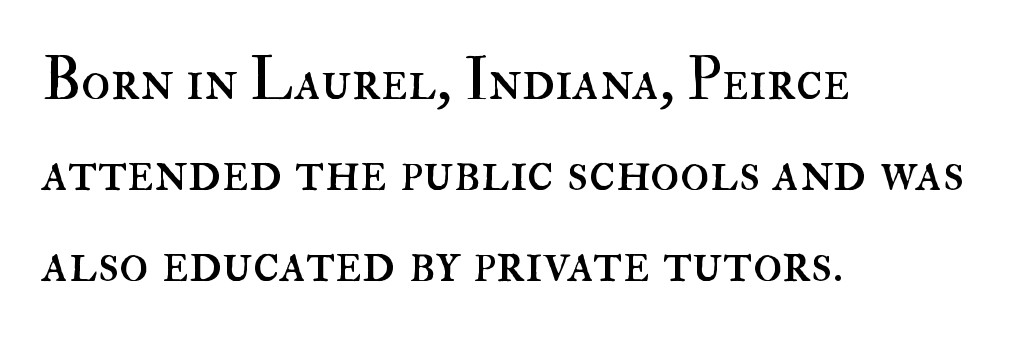
{"italic": "no", "bold": "no", "weight": "regular", "width": "normal", "stroke_contrast": "high", "x_height": "small", "monospaced": "no", "underline": "no", "align": "left", "line_spacing": "normal", "line_spacing_ratio": 1.52, "letter_spacing": "normal", "letter_spacing_em": 0.0, "glyph_px": 60}
